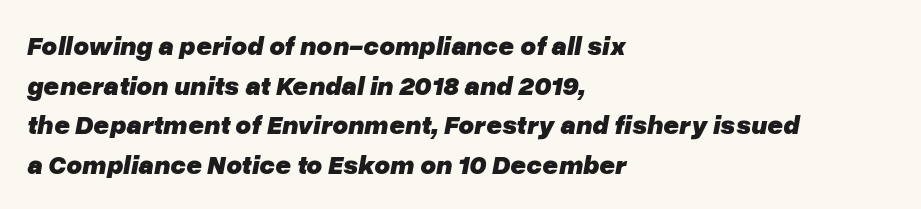
Line starts are locked; line ends wander. It's the slanting kind of type. The string is rendered with underlining switched off. How heavy is the stroke? Heavy — this is a bold. The lines sit at an ordinary, default distance from one another.
